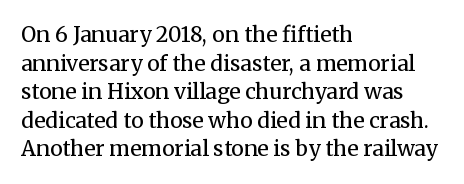
The image shows 21 px text type, upright; set left-aligned, normal line spacing (1.36x), normal letter spacing, not underlined.
